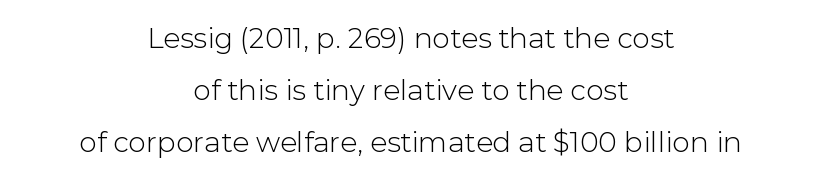
Is this a fixed-width face? No — the glyphs have proportional, varying widths. The letters sit at their default tracking, neither squeezed nor spread. Typographically, this falls in the sans-serif category. Horizontally, the lines are justified to the midpoint only. This rendering features lettering with no underline.
